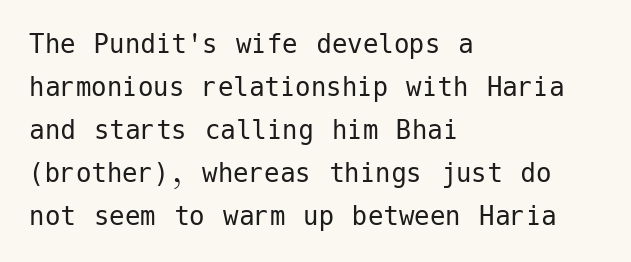
Q: Is the text bold? A: No.
Q: Is the text italic (slanted)? A: No, it is upright.
Q: Is the typeface a serif or a sans-serif typeface? A: Sans-serif.
Q: Is the text underlined? A: No.
Q: How is the paragraph aligned? A: Left-aligned.
Q: Is the spacing between letters normal or unusually wide? A: Normal.
Q: Is the spacing between lines tight, normal or loose? A: Normal.
Q: Width (condensed, normal, or wide)? A: Normal.
Q: Stroke contrast? A: Low.
Q: x-height? A: Medium.
